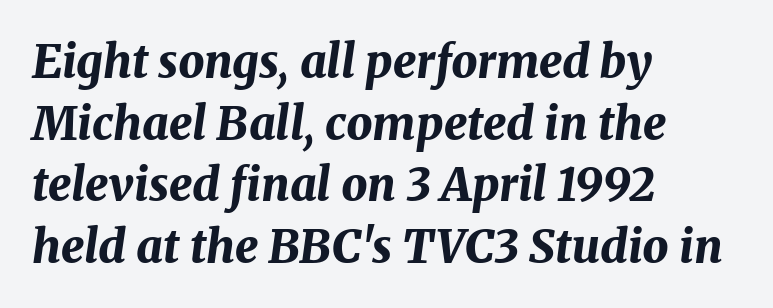
A typesetter would call this proportional, since set widths differ per character. The lettering tilts uniformly, giving the passage an italic look. Horizontal bands of white between lines are of average thickness. Leftover space on each line is placed entirely after the last word. Lines of text with bare space underneath.
